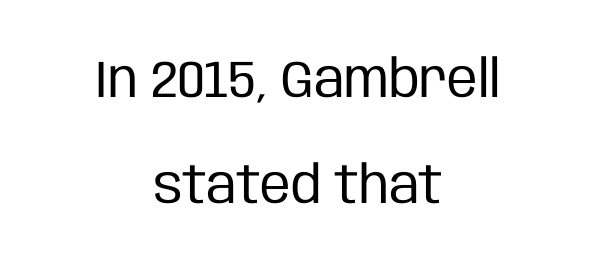
{"serif": "no", "italic": "no", "bold": "no", "weight": "regular", "width": "condensed", "stroke_contrast": "low", "x_height": "large", "monospaced": "no", "underline": "no", "align": "center", "line_spacing": "loose", "line_spacing_ratio": 2.04, "letter_spacing": "normal", "letter_spacing_em": 0.0, "glyph_px": 52}
